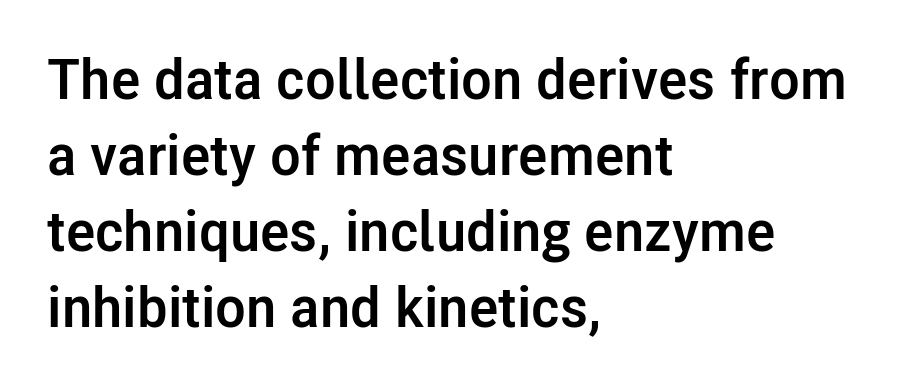
Q: Is the text bold? A: Yes.
Q: Is the text italic (slanted)? A: No, it is upright.
Q: Is the typeface a serif or a sans-serif typeface? A: Sans-serif.
Q: Is the text underlined? A: No.
Q: How is the paragraph aligned? A: Left-aligned.
Q: Is the spacing between letters normal or unusually wide? A: Normal.
Q: Is the spacing between lines tight, normal or loose? A: Normal.
Q: Width (condensed, normal, or wide)? A: Normal.
Q: Stroke contrast? A: Low.
Q: x-height? A: Medium.
Q: Monospaced? A: No.
